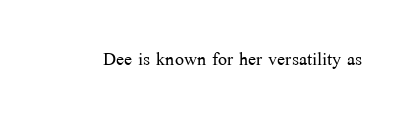
{"italic": "no", "bold": "no", "underline": "no", "letter_spacing": "normal", "letter_spacing_em": 0.0, "glyph_px": 24}
